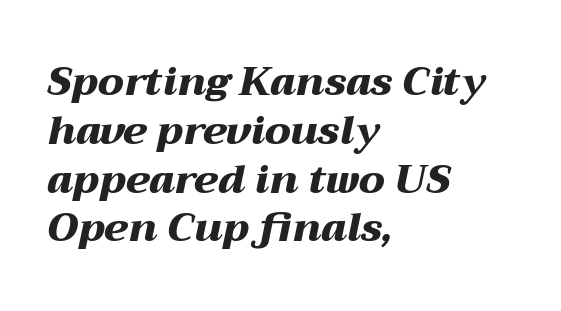
Q: Is the text bold? A: Yes.
Q: Is the text italic (slanted)? A: Yes, it leans right by about 12 degrees.
Q: Is the text underlined? A: No.
Q: How is the paragraph aligned? A: Left-aligned.
Q: Is the spacing between letters normal or unusually wide? A: Normal.
Q: Width (condensed, normal, or wide)? A: Wide.
Q: Stroke contrast? A: Medium.
Q: x-height? A: Medium.
Q: Monospaced? A: No.
